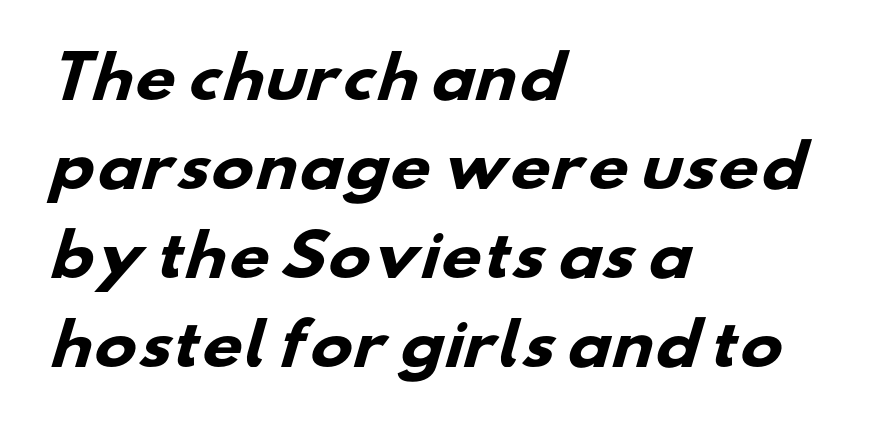
What kind of face is this? One without serifs — a sans. Does extra space separate the letters? No, they use regular spacing. Line spacing here is normal. Typesetter's note: full bold, strokes at maximum text heaviness. Proportional: the letters do not fall into vertical columns. Visually the block forms a straight wall on the left and a jagged coastline on the right.
